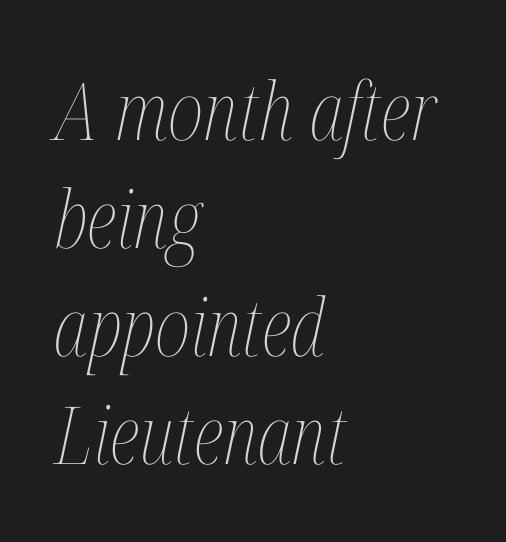
The image shows 80 px thin, condensed type, italic (leaning right); set left-aligned, normal line spacing (1.35x), normal letter spacing, not underlined; medium stroke contrast and a medium x-height.
